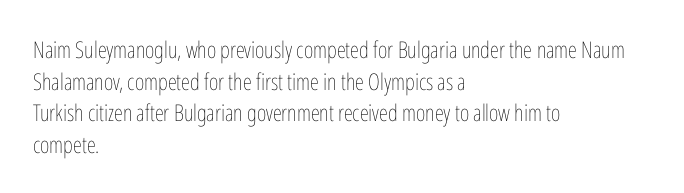
Q: Is the text bold? A: No.
Q: Is the text italic (slanted)? A: No, it is upright.
Q: Is the text underlined? A: No.
Q: How is the paragraph aligned? A: Left-aligned.
Q: Is the spacing between letters normal or unusually wide? A: Normal.
Q: Is the spacing between lines tight, normal or loose? A: Normal.
